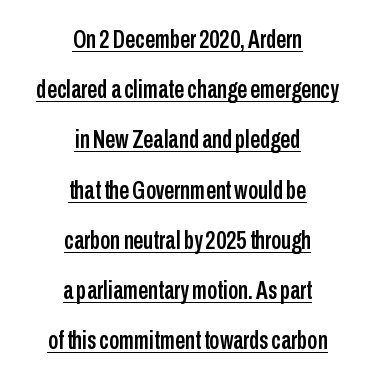
{"italic": "no", "underline": "yes", "align": "center", "line_spacing": "loose", "line_spacing_ratio": 2.01, "letter_spacing": "normal", "letter_spacing_em": 0.0, "glyph_px": 25}
